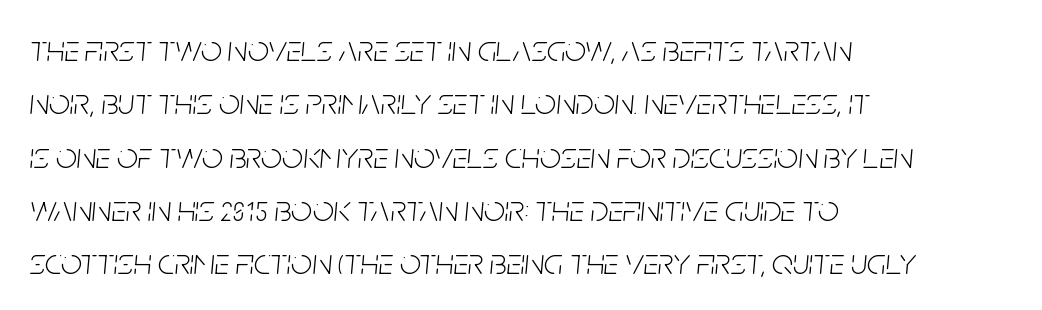
The image shows 37 px light, condensed type, italic (leaning right); set left-aligned, normal line spacing (1.44x), normal letter spacing, not underlined; low stroke contrast and a large x-height.
